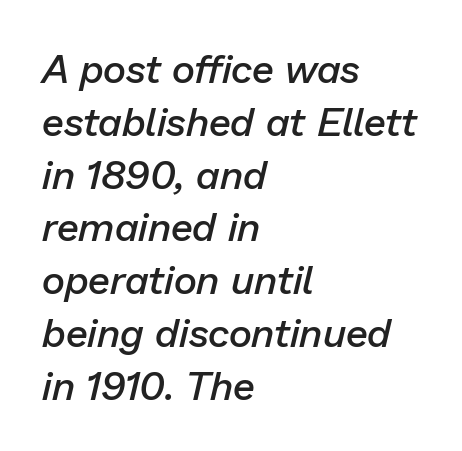
Q: Is the text bold? A: Semi-bold.
Q: Is the text italic (slanted)? A: Yes, it leans right by about 13 degrees.
Q: Is the text underlined? A: No.
Q: How is the paragraph aligned? A: Left-aligned.
Q: Is the spacing between letters normal or unusually wide? A: Normal.
Q: Is the spacing between lines tight, normal or loose? A: Normal.
Q: Width (condensed, normal, or wide)? A: Normal.
Q: Stroke contrast? A: Low.
Q: x-height? A: Medium.
Q: Monospaced? A: No.
